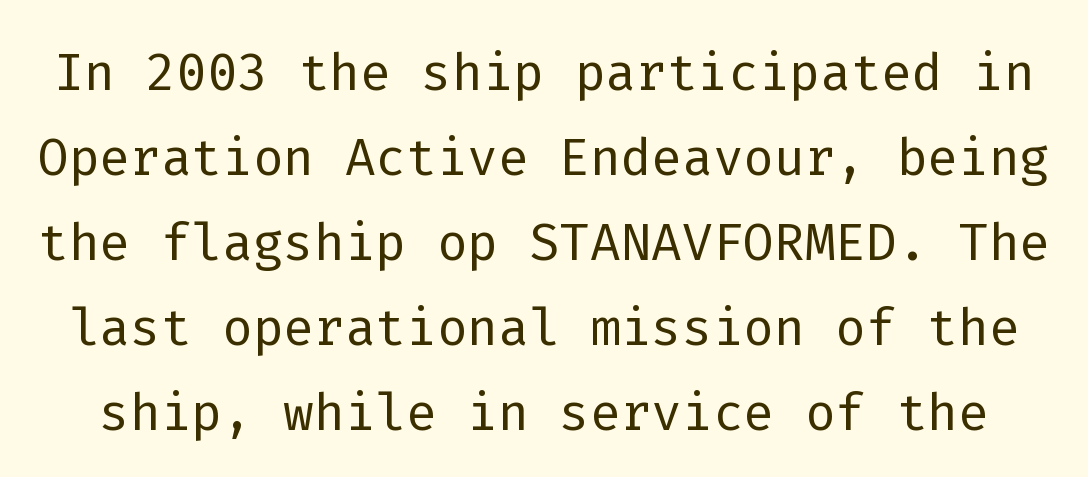
Q: Is the text bold? A: No.
Q: Is the text italic (slanted)? A: No, it is upright.
Q: Is the typeface a serif or a sans-serif typeface? A: Sans-serif.
Q: Is the text underlined? A: No.
Q: Is the spacing between letters normal or unusually wide? A: Normal.
Q: Width (condensed, normal, or wide)? A: Normal.
Q: Stroke contrast? A: Low.
Q: x-height? A: Medium.
Q: Monospaced? A: Yes.
